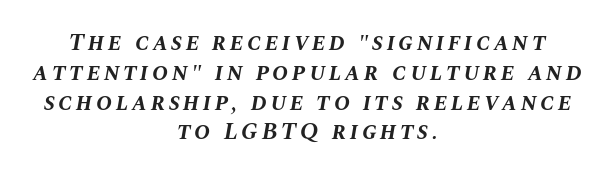
{"italic": "yes", "lean": "right", "slant_degrees": 10, "bold": "yes", "underline": "no", "align": "center", "line_spacing_ratio": 1.24, "glyph_px": 24}
